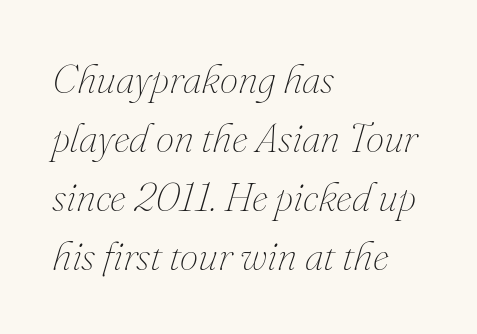
Layout note: lines flush left. It's the slanting kind of type. Bold? No — there's no thickening of the strokes. Descenders are the only things crossing below the line.
